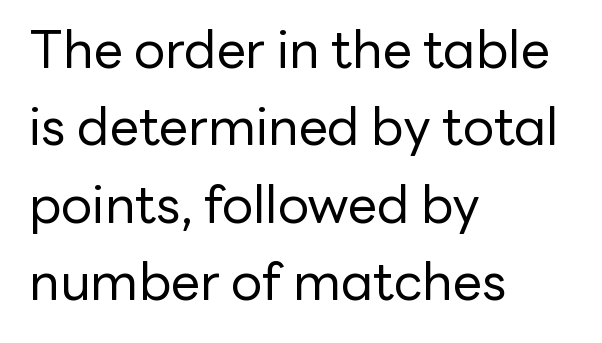
Q: Is the text bold? A: No.
Q: Is the text italic (slanted)? A: No, it is upright.
Q: Is the typeface a serif or a sans-serif typeface? A: Sans-serif.
Q: Is the text underlined? A: No.
Q: How is the paragraph aligned? A: Left-aligned.
Q: Is the spacing between letters normal or unusually wide? A: Normal.
Q: Is the spacing between lines tight, normal or loose? A: Normal.
Q: Width (condensed, normal, or wide)? A: Normal.
Q: Stroke contrast? A: Low.
Q: x-height? A: Medium.
Q: Monospaced? A: No.
